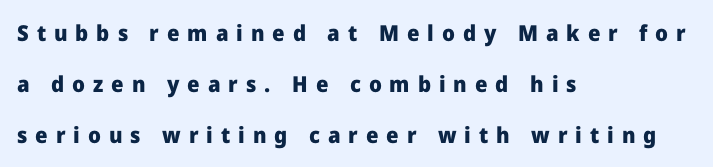
Compared with typical paragraphs, the rows here are farther apart. The passage shown is not underscored anywhere. Notice how the stems are strictly vertical — no italics here. Is the type bold? Yes — the strokes are clearly thick and heavy.
